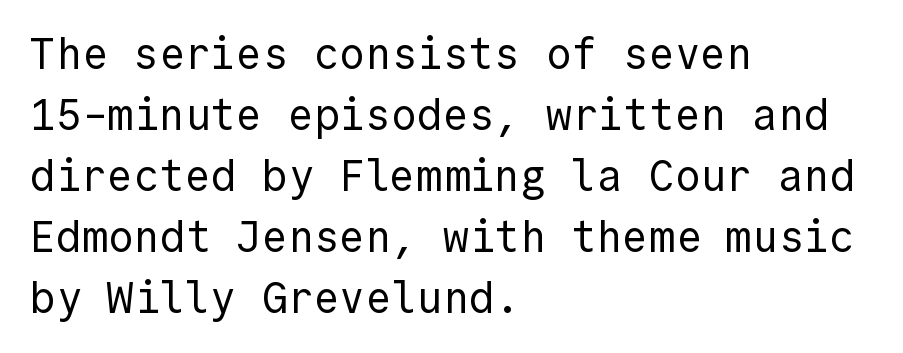
The face used here is a sans, in the tradition of grotesques and geometrics. Is this a fixed-width face? Yes — each glyph sits in an identical cell. Nobody drew a line under any word here. Short and long lines alike share a common starting point at left.
